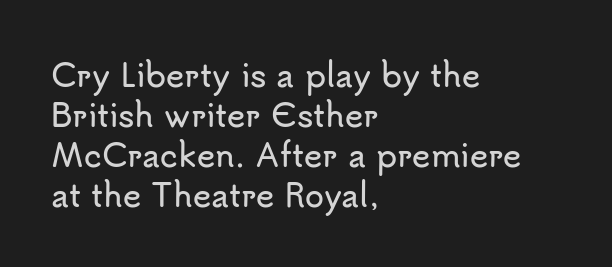
The image shows 31 px sans-serif type, upright; set left-aligned, normal line spacing (1.29x), normal letter spacing, not underlined; low stroke contrast and a small x-height.
